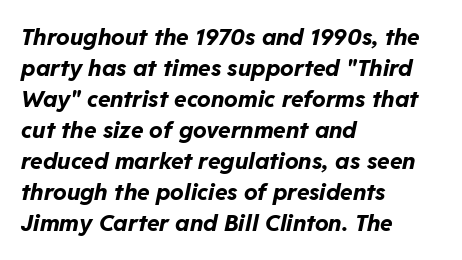
Q: Is the text bold? A: Yes.
Q: Is the text italic (slanted)? A: Yes, it leans right by about 11 degrees.
Q: Is the text underlined? A: No.
Q: How is the paragraph aligned? A: Left-aligned.
Q: Is the spacing between letters normal or unusually wide? A: Normal.
Q: Is the spacing between lines tight, normal or loose? A: Normal.
